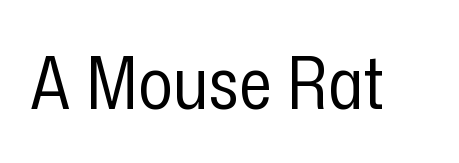
Q: Is the text bold? A: No.
Q: Is the text italic (slanted)? A: No, it is upright.
Q: Is the typeface a serif or a sans-serif typeface? A: Sans-serif.
Q: Is the text underlined? A: No.
Q: Is the spacing between letters normal or unusually wide? A: Normal.
Q: Width (condensed, normal, or wide)? A: Condensed.
Q: Stroke contrast? A: Low.
Q: x-height? A: Medium.
Q: Monospaced? A: No.
